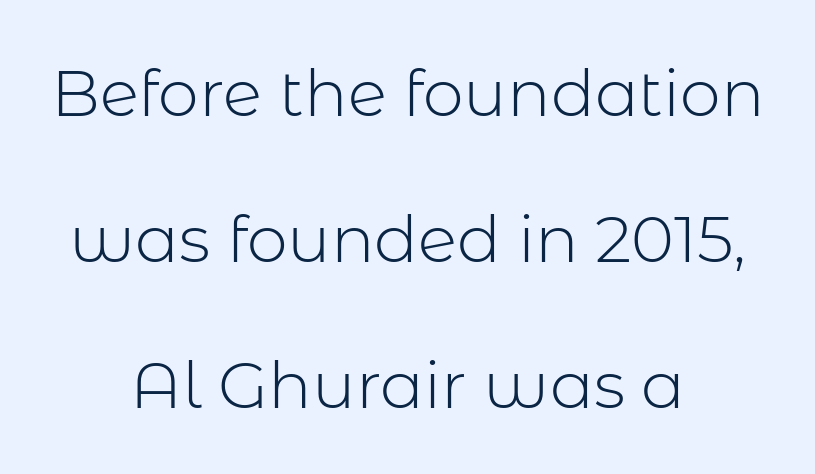
The designer dialed line spacing up above the default. You could call the tracking neutral — neither tight nor loose. Horizontal alignment here is central, giving a formal, balanced look. The letters advance in unequal steps, a hallmark of proportional type. This is sans-serif lettering, the kind often seen on screens and signage.
